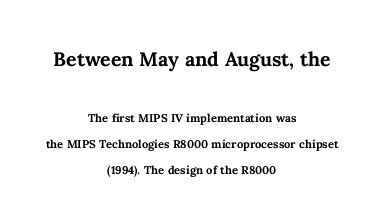
Q: Is the text bold? A: Yes.
Q: Is the text italic (slanted)? A: No, it is upright.
Q: Is the text underlined? A: No.
Q: How is the paragraph aligned? A: Centered.
Q: Is the spacing between letters normal or unusually wide? A: Normal.
Q: Which block of text is set in a larger size, the first (top) or the second (bottom)? A: The first (top) one.
